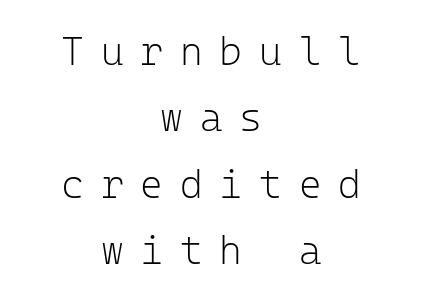
Q: Is the text bold? A: No.
Q: Is the text italic (slanted)? A: No, it is upright.
Q: Is the typeface a serif or a sans-serif typeface? A: Sans-serif.
Q: Is the text underlined? A: No.
Q: How is the paragraph aligned? A: Centered.
Q: Is the spacing between letters normal or unusually wide? A: Unusually wide.
Q: Is the spacing between lines tight, normal or loose? A: Normal.
Q: Width (condensed, normal, or wide)? A: Normal.
Q: Stroke contrast? A: Low.
Q: x-height? A: Medium.
Q: Monospaced? A: Yes.
